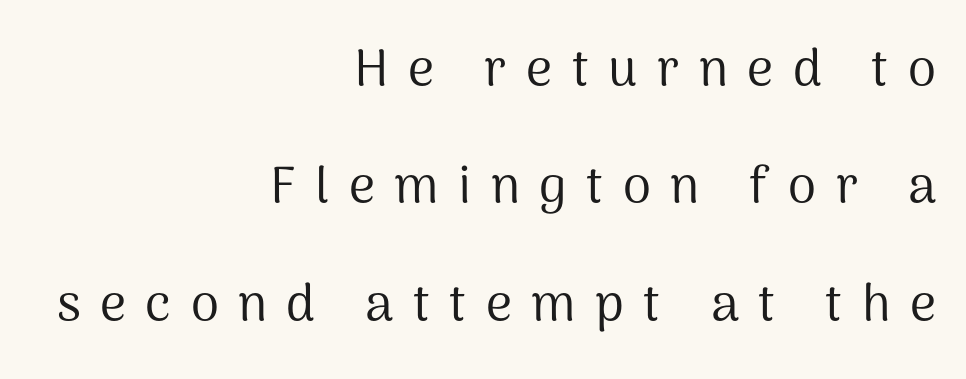
The image shows 51 px regular-weight sans-serif type, upright; set right-aligned, loose line spacing (2.3x), unusually wide letter spacing (+0.38 em), not underlined; medium stroke contrast and a medium x-height.
